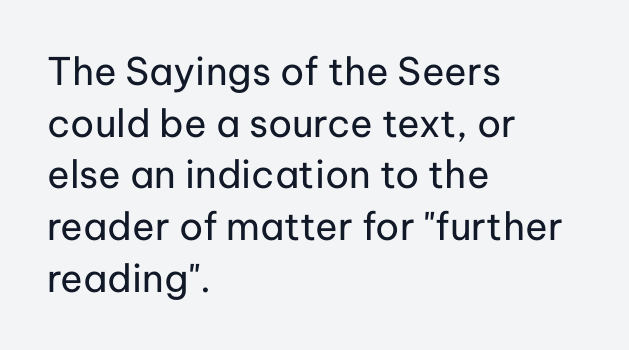
Q: Is the text bold? A: No.
Q: Is the text italic (slanted)? A: No, it is upright.
Q: Is the typeface a serif or a sans-serif typeface? A: Sans-serif.
Q: Is the text underlined? A: No.
Q: How is the paragraph aligned? A: Left-aligned.
Q: Is the spacing between letters normal or unusually wide? A: Normal.
Q: Is the spacing between lines tight, normal or loose? A: Normal.
Q: Width (condensed, normal, or wide)? A: Normal.
Q: Stroke contrast? A: Low.
Q: x-height? A: Medium.
Q: Monospaced? A: No.
